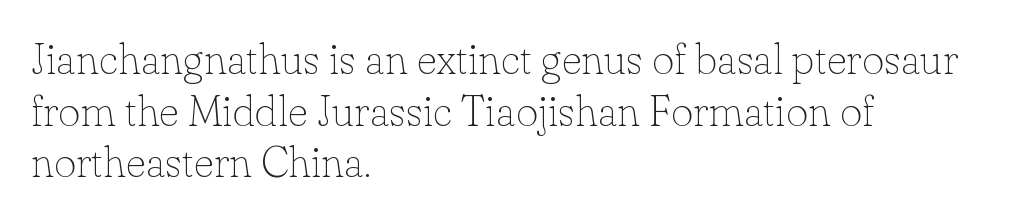
Is this a fixed-width face? No — the glyphs have proportional, varying widths. Ascenders rise straight up at ninety degrees. This reads as an unemphasized weight, regular at the heaviest. The letters sit at their default tracking, neither squeezed nor spread. Font category for this specimen: serif. The baseline area is clear.
